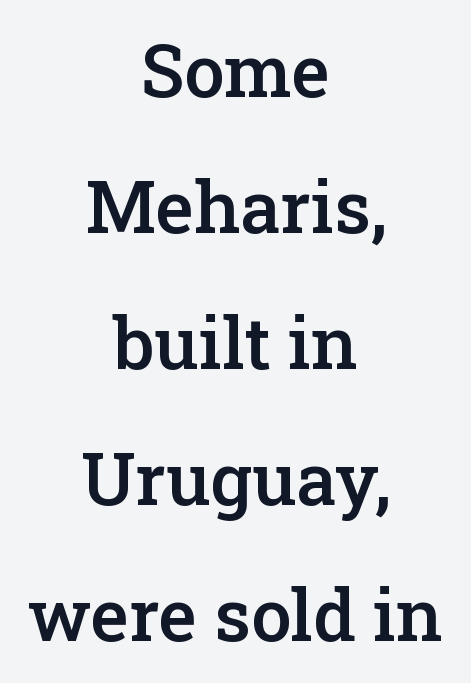
{"serif": "yes", "italic": "no", "bold": "semi", "weight": "semibold", "width": "normal", "stroke_contrast": "low", "x_height": "medium", "monospaced": "no", "underline": "no", "align": "center", "line_spacing_ratio": 1.89, "letter_spacing": "normal", "letter_spacing_em": 0.0, "glyph_px": 72}
